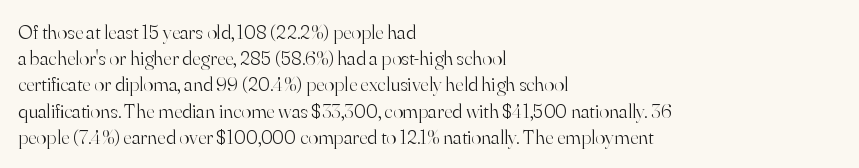
Q: Is the text bold? A: No.
Q: Is the text italic (slanted)? A: No, it is upright.
Q: Is the text underlined? A: No.
Q: How is the paragraph aligned? A: Left-aligned.
Q: Is the spacing between letters normal or unusually wide? A: Normal.
Q: Is the spacing between lines tight, normal or loose? A: Normal.
